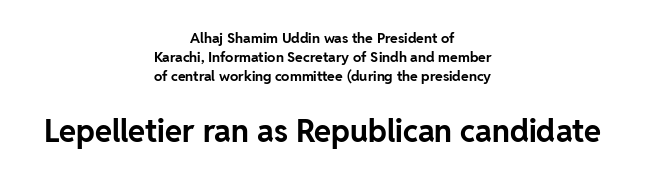
Q: Is the text bold? A: Yes.
Q: Is the text italic (slanted)? A: No, it is upright.
Q: Is the typeface a serif or a sans-serif typeface? A: Sans-serif.
Q: Is the text underlined? A: No.
Q: How is the paragraph aligned? A: Centered.
Q: Is the spacing between letters normal or unusually wide? A: Normal.
Q: Is the spacing between lines tight, normal or loose? A: Normal.
Q: Which block of text is set in a larger size, the first (top) or the second (bottom)? A: The second (bottom) one.
Q: Width (condensed, normal, or wide)? A: Normal.
Q: Stroke contrast? A: Low.
Q: x-height? A: Medium.
Q: Monospaced? A: No.
